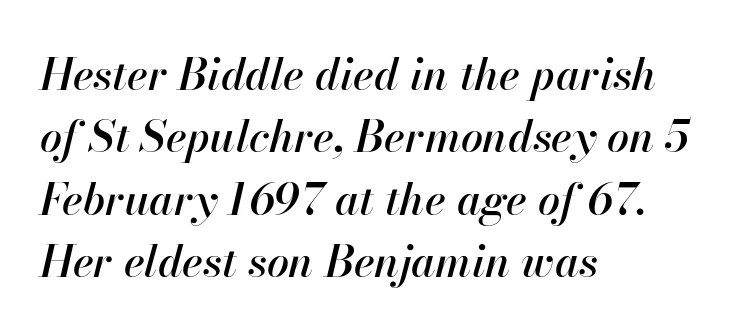
The image shows 44 px text type, italic (leaning right); set left-aligned, normal line spacing (1.42x), normal letter spacing, not underlined; high stroke contrast and a small x-height.
